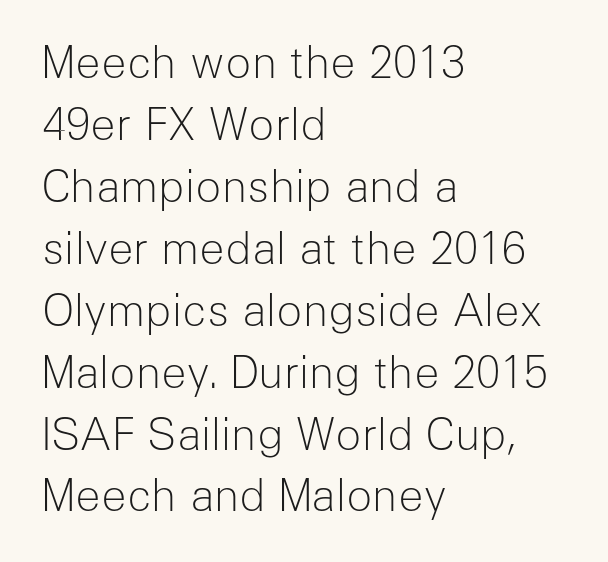
Q: Is the text bold? A: No.
Q: Is the text italic (slanted)? A: No, it is upright.
Q: Is the typeface a serif or a sans-serif typeface? A: Sans-serif.
Q: Is the text underlined? A: No.
Q: How is the paragraph aligned? A: Left-aligned.
Q: Is the spacing between letters normal or unusually wide? A: Normal.
Q: Is the spacing between lines tight, normal or loose? A: Normal.
Q: Width (condensed, normal, or wide)? A: Normal.
Q: Stroke contrast? A: Low.
Q: x-height? A: Medium.
Q: Monospaced? A: No.
